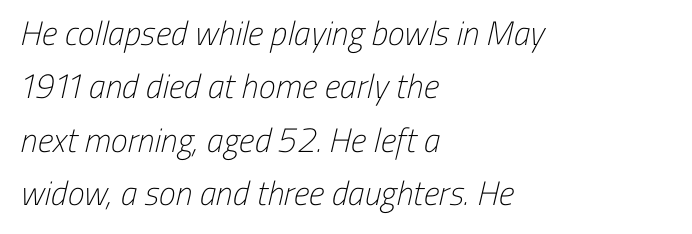
{"serif": "no", "bold": "no", "weight": "light", "width": "condensed", "stroke_contrast": "low", "x_height": "medium", "monospaced": "no", "underline": "no", "align": "left", "line_spacing": "normal", "line_spacing_ratio": 1.57, "letter_spacing": "normal", "letter_spacing_em": 0.0, "glyph_px": 34}
